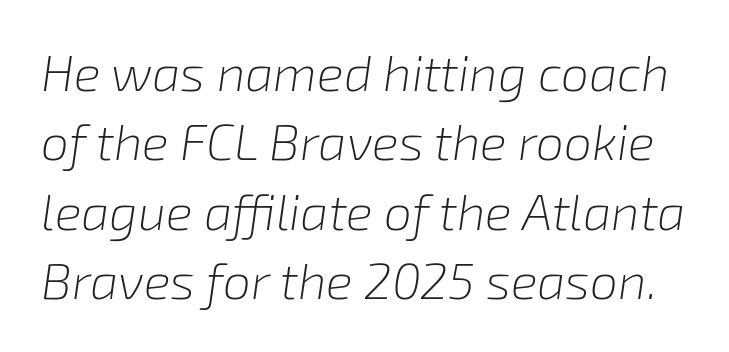
The image shows 50 px light type, italic (leaning right); set normal line spacing (1.39x), normal letter spacing, not underlined; low stroke contrast and a medium x-height.
